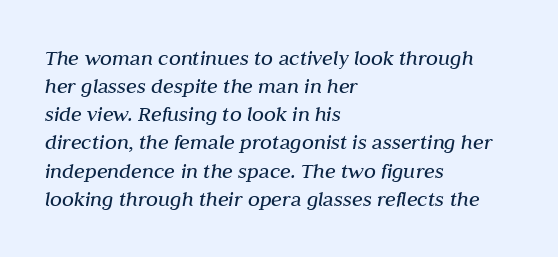
Q: Is the text bold? A: No.
Q: Is the text italic (slanted)? A: Yes, it leans right by about 10 degrees.
Q: Is the text underlined? A: No.
Q: How is the paragraph aligned? A: Left-aligned.
Q: Is the spacing between letters normal or unusually wide? A: Normal.
Q: Is the spacing between lines tight, normal or loose? A: Normal.
